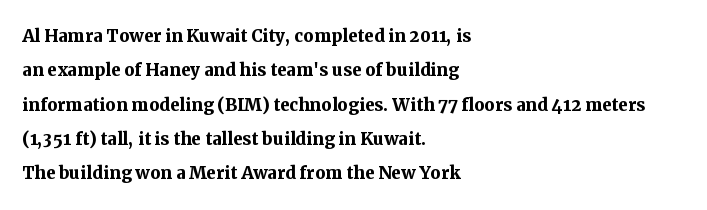
The image shows 23 px bold type, upright; set left-aligned, normal line spacing (1.49x), normal letter spacing, not underlined.
